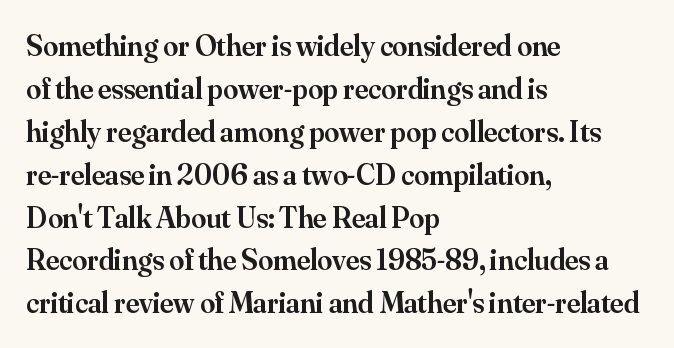
Students, observe: this is what conventionally led text looks like. The face used here is rendered with its standard letterfit. It's the straight-up-and-down kind of type. Nobody drew a line under any word here. Is this a fixed-width face? No — the glyphs have proportional, varying widths.
